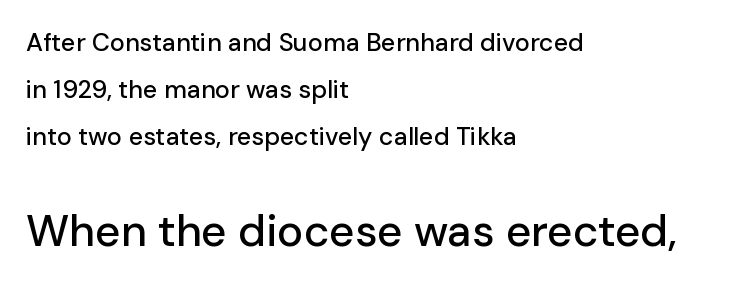
The image shows 44 px sans-serif type, upright; set left-aligned, line spacing 1.88x, normal letter spacing, not underlined; the second (bottom) block is 1.76x larger; low stroke contrast and a medium x-height.
